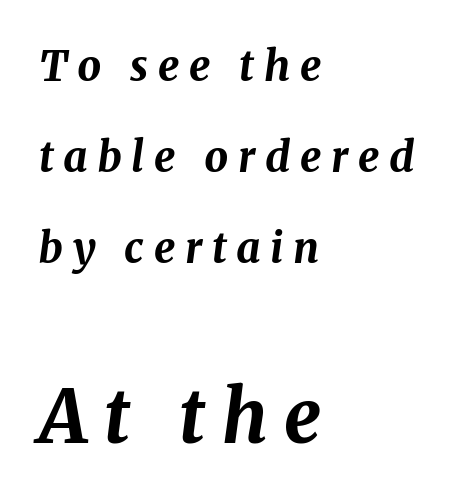
{"italic": "yes", "lean": "right", "slant_degrees": 8, "bold": "yes", "weight": "bold", "width": "normal", "stroke_contrast": "medium", "x_height": "medium", "monospaced": "no", "underline": "no", "align": "left", "line_spacing": "loose", "line_spacing_ratio": 2.17, "letter_spacing": "wide", "letter_spacing_em": 0.23, "larger_block": "second", "size_ratio": 1.74, "glyph_px": 73}
